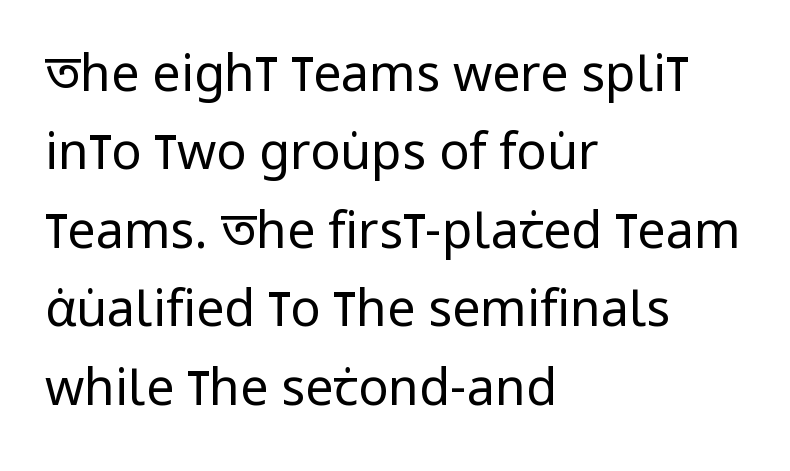
Letters rest on an invisible, unmarked baseline. Caption: standard tracking, unaltered. In terms of posture, this sample is upright. Horizontal bands of white between lines are of average thickness. The lines are quadded left. Stroke mass is kept to a normal reading level or below.
